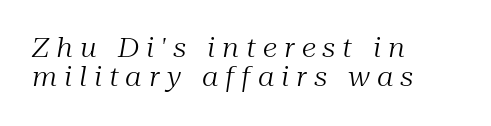
{"italic": "yes", "lean": "right", "slant_degrees": 10, "bold": "no", "underline": "no", "align": "left", "line_spacing": "tight", "line_spacing_ratio": 1.13, "letter_spacing": "wide", "letter_spacing_em": 0.27, "glyph_px": 26}
